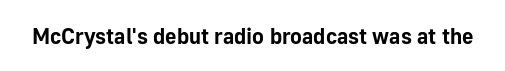
The image shows 22 px bold type, upright; set normal letter spacing, not underlined.
